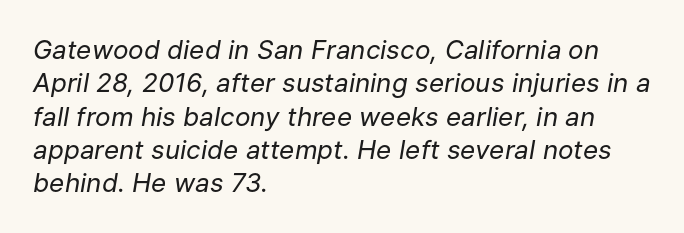
{"italic": "yes", "lean": "right", "slant_degrees": 9, "bold": "no", "underline": "no", "align": "left", "line_spacing": "normal", "line_spacing_ratio": 1.28, "letter_spacing": "normal", "letter_spacing_em": 0.0, "glyph_px": 26}
